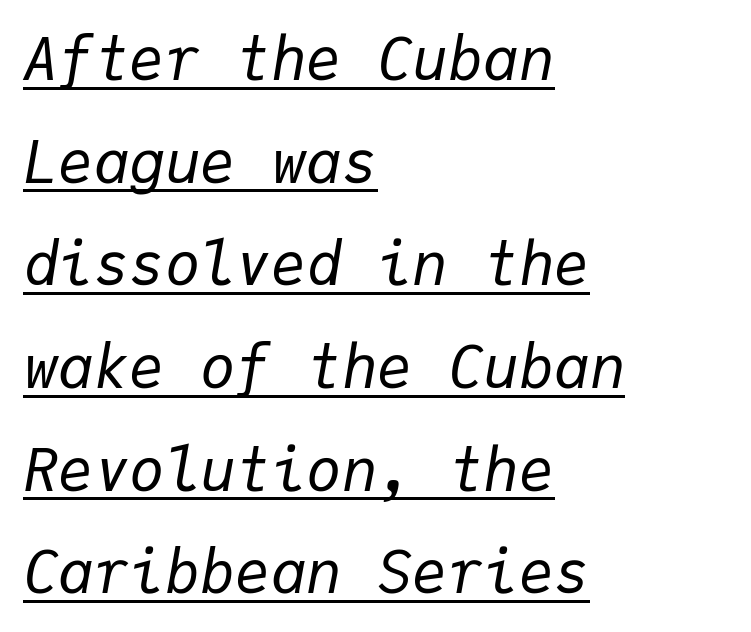
{"italic": "yes", "lean": "right", "slant_degrees": 9, "bold": "no", "weight": "regular", "width": "normal", "stroke_contrast": "low", "x_height": "medium", "monospaced": "yes", "underline": "yes", "align": "left", "line_spacing_ratio": 1.74, "letter_spacing": "normal", "letter_spacing_em": 0.0, "glyph_px": 59}
